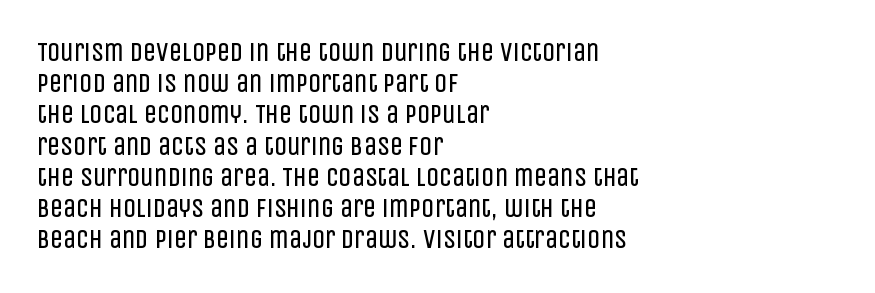
{"italic": "no", "bold": "no", "underline": "no", "align": "left", "line_spacing_ratio": 1.2, "letter_spacing": "normal", "letter_spacing_em": 0.0, "glyph_px": 26}
